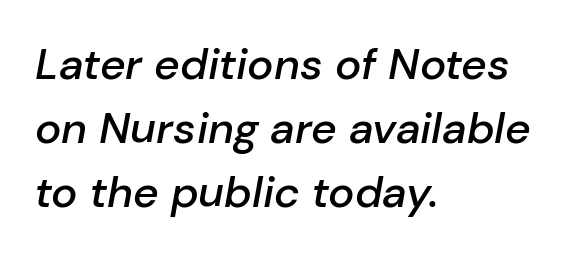
{"italic": "yes", "lean": "right", "slant_degrees": 10, "bold": "semi", "weight": "semibold", "width": "normal", "stroke_contrast": "low", "x_height": "medium", "monospaced": "no", "underline": "no", "align": "left", "line_spacing": "normal", "line_spacing_ratio": 1.45, "letter_spacing": "normal", "letter_spacing_em": 0.0, "glyph_px": 44}
